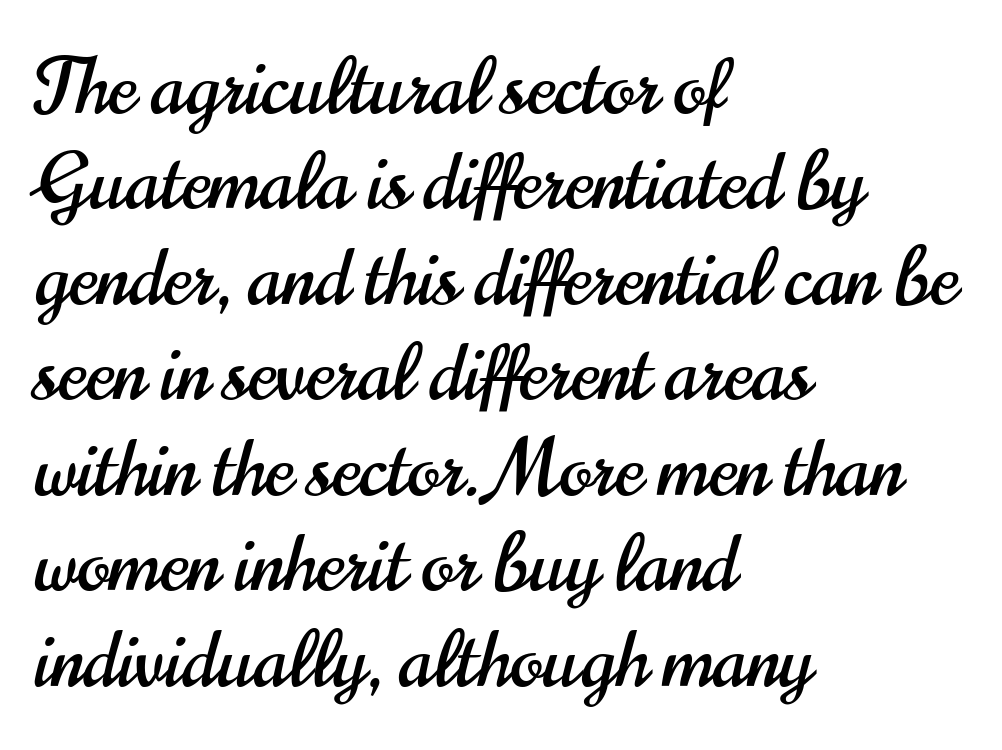
Q: Is the text italic (slanted)? A: Yes.
Q: Is the typeface a serif or a sans-serif typeface? A: Sans-serif.
Q: Is the text underlined? A: No.
Q: How is the paragraph aligned? A: Left-aligned.
Q: Is the spacing between letters normal or unusually wide? A: Normal.
Q: Width (condensed, normal, or wide)? A: Condensed.
Q: Stroke contrast? A: High.
Q: x-height? A: Small.
Q: Monospaced? A: No.
